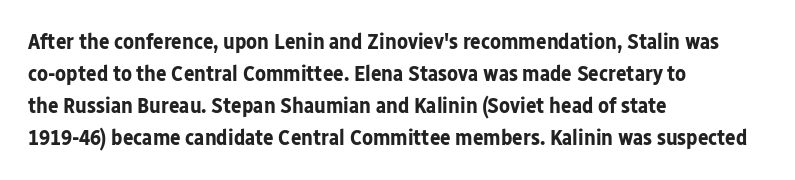
{"italic": "no", "bold": "yes", "underline": "no", "align": "left", "line_spacing": "normal", "line_spacing_ratio": 1.46, "letter_spacing": "normal", "letter_spacing_em": 0.0, "glyph_px": 22}
